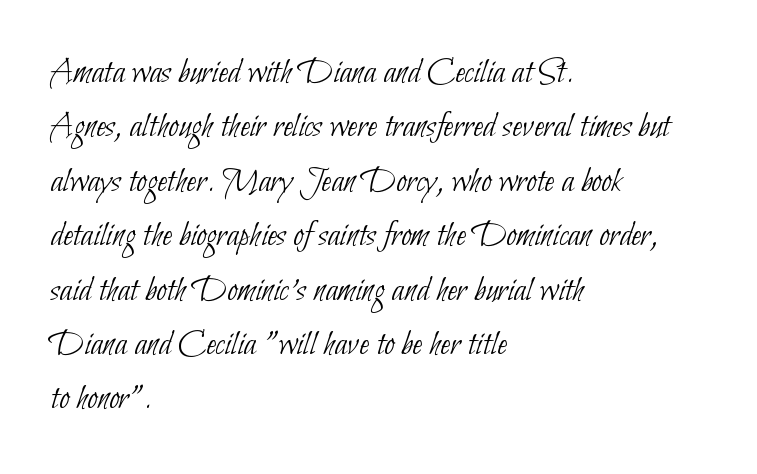
Counters stay open thanks to moderate or lighter strokes. Leftover space on each line is placed entirely after the last word. Does extra space separate the letters? No, they use regular spacing. Here the designer chose a conventional face with non-uniform glyph widths.
